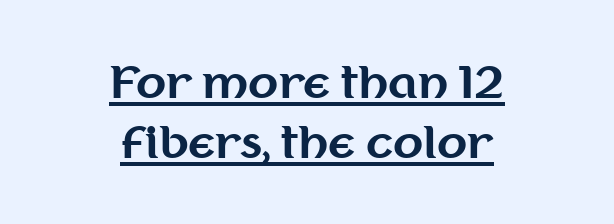
{"serif": "no", "italic": "no", "bold": "yes", "weight": "bold", "width": "normal", "stroke_contrast": "medium", "x_height": "medium", "monospaced": "no", "underline": "yes", "align": "center", "line_spacing": "normal", "line_spacing_ratio": 1.37, "letter_spacing": "normal", "letter_spacing_em": 0.0, "glyph_px": 44}
